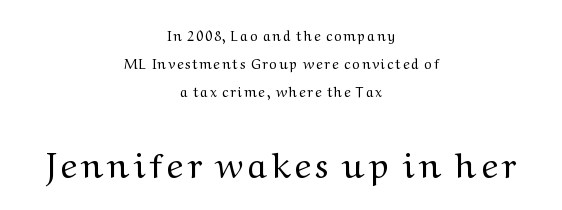
{"serif": "yes", "italic": "no", "bold": "no", "weight": "regular", "width": "wide", "stroke_contrast": "medium", "x_height": "medium", "monospaced": "no", "underline": "no", "align": "center", "line_spacing": "loose", "line_spacing_ratio": 1.99, "larger_block": "second", "size_ratio": 2.5, "glyph_px": 35}
